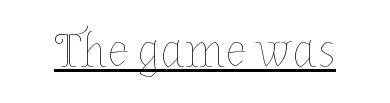
{"italic": "no", "bold": "no", "weight": "thin", "width": "normal", "stroke_contrast": "low", "x_height": "medium", "monospaced": "no", "underline": "yes", "letter_spacing": "normal", "letter_spacing_em": 0.0, "glyph_px": 48}
